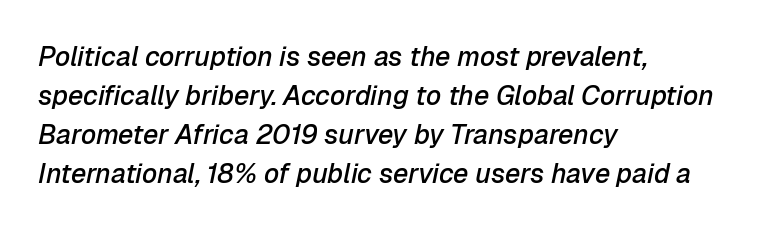
{"italic": "yes", "lean": "right", "slant_degrees": 12, "bold": "semi", "underline": "no", "align": "left", "line_spacing": "normal", "line_spacing_ratio": 1.44, "letter_spacing": "normal", "letter_spacing_em": 0.0, "glyph_px": 27}
